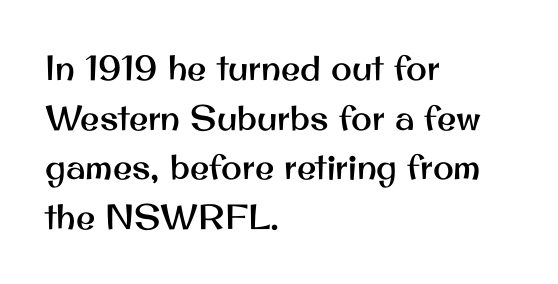
Q: Is the text italic (slanted)? A: No, it is upright.
Q: Is the typeface a serif or a sans-serif typeface? A: Sans-serif.
Q: Is the text underlined? A: No.
Q: How is the paragraph aligned? A: Left-aligned.
Q: Is the spacing between letters normal or unusually wide? A: Normal.
Q: Is the spacing between lines tight, normal or loose? A: Normal.
Q: Width (condensed, normal, or wide)? A: Normal.
Q: Stroke contrast? A: Medium.
Q: x-height? A: Small.
Q: Monospaced? A: No.
